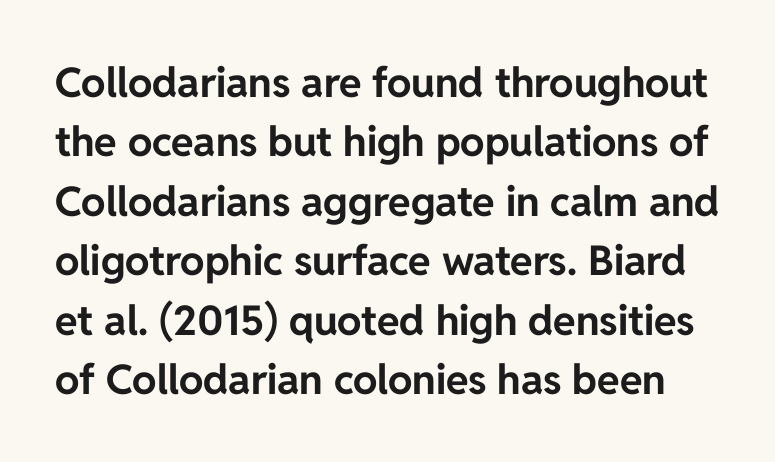
The image shows 41 px bold sans-serif type, upright; set normal line spacing (1.45x), normal letter spacing, not underlined; low stroke contrast and a medium x-height.
